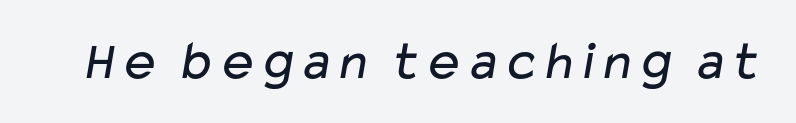
This sample uses plain, unmodified letter spacing. Stroke mass is kept to a normal reading level or below. Check where the strokes stop: nothing finishes them off — pure sans. Proportional: the letters do not fall into vertical columns. Letters rest on an invisible, unmarked baseline.
